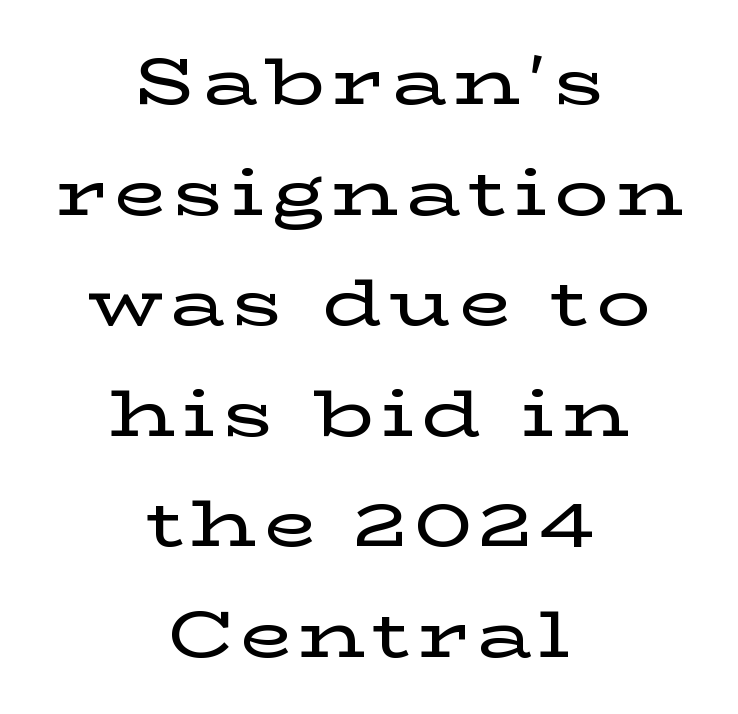
Q: Is the text italic (slanted)? A: No, it is upright.
Q: Is the typeface a serif or a sans-serif typeface? A: Serif.
Q: Is the text underlined? A: No.
Q: How is the paragraph aligned? A: Centered.
Q: Is the spacing between lines tight, normal or loose? A: Normal.
Q: Width (condensed, normal, or wide)? A: Wide.
Q: Stroke contrast? A: Low.
Q: x-height? A: Medium.
Q: Monospaced? A: No.
